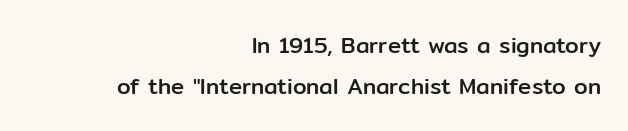
{"italic": "no", "underline": "no", "align": "right", "line_spacing_ratio": 1.85, "letter_spacing": "normal", "letter_spacing_em": 0.0, "glyph_px": 22}
